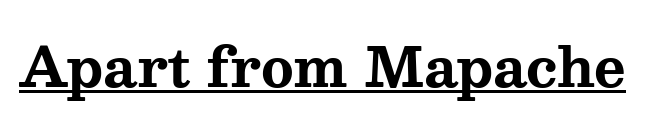
Q: Is the text bold? A: Yes.
Q: Is the text italic (slanted)? A: No, it is upright.
Q: Is the typeface a serif or a sans-serif typeface? A: Serif.
Q: Is the text underlined? A: Yes.
Q: Is the spacing between letters normal or unusually wide? A: Normal.
Q: Width (condensed, normal, or wide)? A: Wide.
Q: Stroke contrast? A: Medium.
Q: x-height? A: Medium.
Q: Monospaced? A: No.
